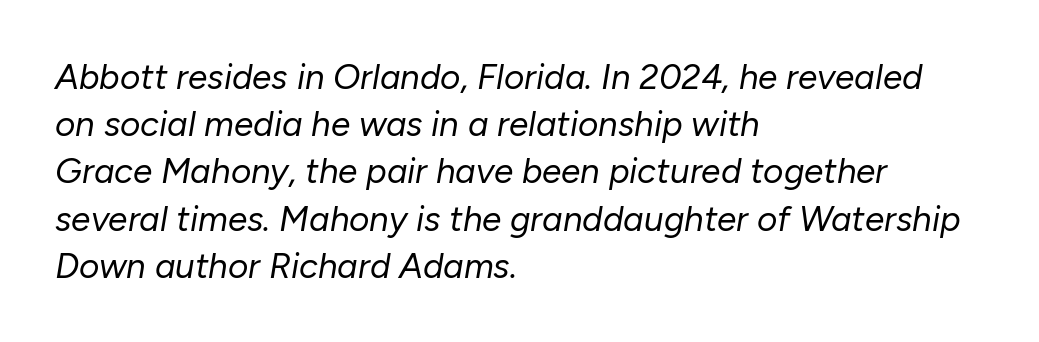
{"italic": "yes", "lean": "right", "slant_degrees": 10, "bold": "no", "weight": "regular", "width": "normal", "stroke_contrast": "low", "x_height": "medium", "monospaced": "no", "underline": "no", "align": "left", "line_spacing": "normal", "line_spacing_ratio": 1.35, "letter_spacing": "normal", "letter_spacing_em": 0.0, "glyph_px": 35}
